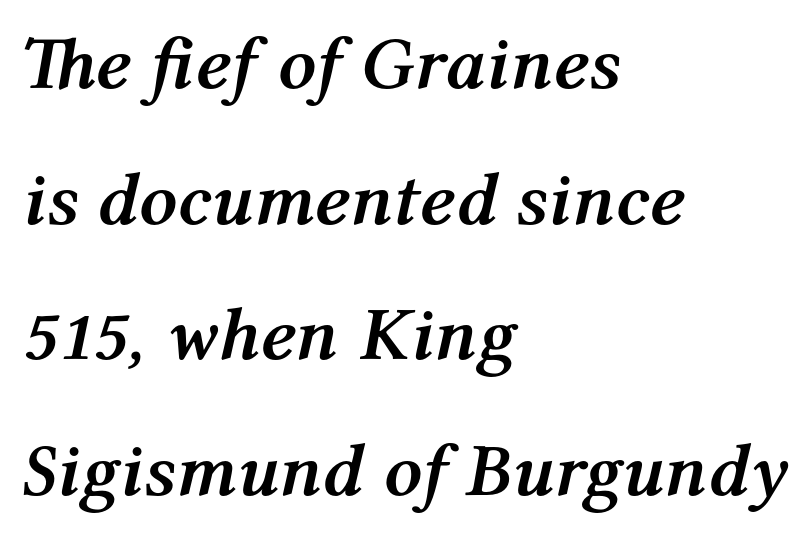
Q: Is the text bold? A: Yes.
Q: Is the text italic (slanted)? A: Yes, it leans right by about 12 degrees.
Q: Is the text underlined? A: No.
Q: How is the paragraph aligned? A: Left-aligned.
Q: Is the spacing between letters normal or unusually wide? A: Normal.
Q: Width (condensed, normal, or wide)? A: Normal.
Q: Stroke contrast? A: Medium.
Q: x-height? A: Medium.
Q: Monospaced? A: No.
